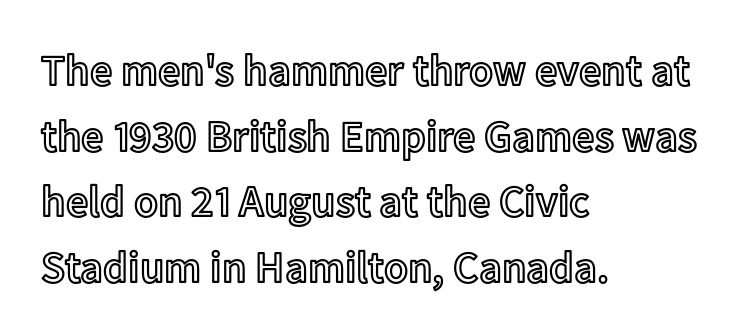
Q: Is the text italic (slanted)? A: No, it is upright.
Q: Is the text underlined? A: No.
Q: How is the paragraph aligned? A: Left-aligned.
Q: Is the spacing between letters normal or unusually wide? A: Normal.
Q: Is the spacing between lines tight, normal or loose? A: Normal.
Q: Width (condensed, normal, or wide)? A: Normal.
Q: x-height? A: Medium.
Q: Monospaced? A: No.
